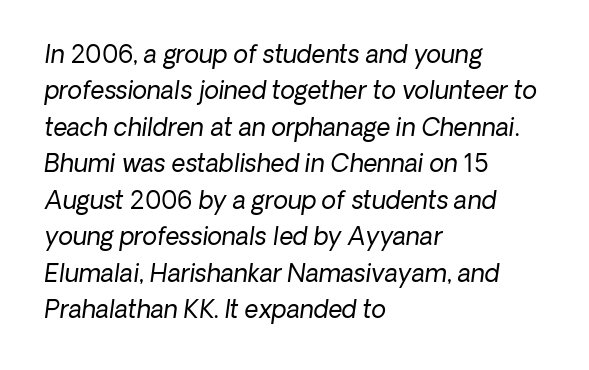
Q: Is the text bold? A: No.
Q: Is the text italic (slanted)? A: Yes, it leans right by about 8 degrees.
Q: Is the text underlined? A: No.
Q: How is the paragraph aligned? A: Left-aligned.
Q: Is the spacing between letters normal or unusually wide? A: Normal.
Q: Is the spacing between lines tight, normal or loose? A: Normal.
